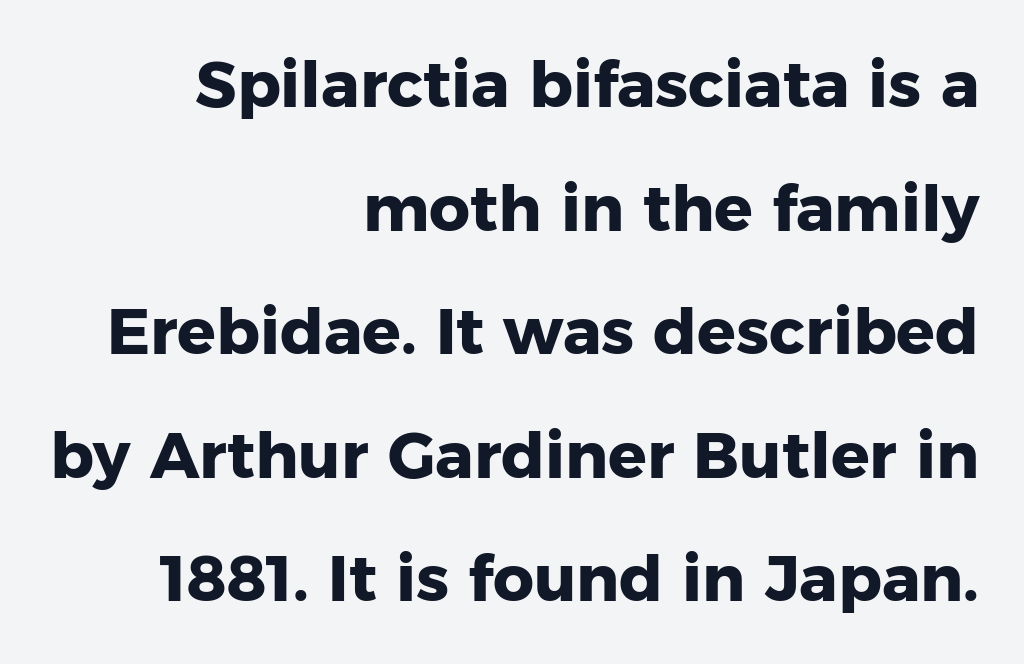
The letters advance in unequal steps, a hallmark of proportional type. No feet cap the strokes, marking this as sans-serif type. Honestly, there is no underline to notice here at all. Reading down the block, your eye finds every line finishing at a fixed right position. Every character sits straight up, as roman type does. Each word holds together tightly as a unit, with standard inter-letter gaps.
